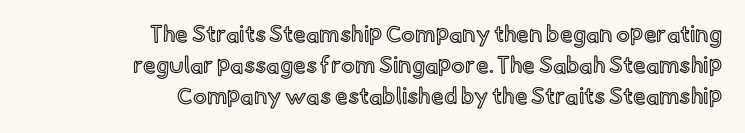
The image shows 23 px text type, upright; set right-aligned, normal line spacing (1.35x), normal letter spacing, not underlined.
